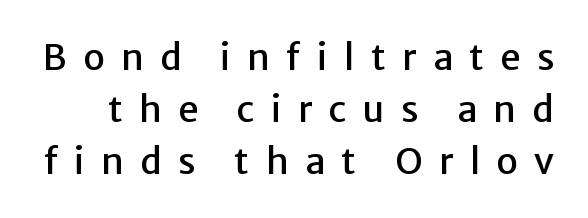
The axis of the letterforms is exactly vertical. Glance below the letters and you will spot only blank space. Is this a sans? Yes — the strokes have no serifs. These lines have a slow, spaced-out rhythm from letter to letter. One glance says typical: line gaps are just what's usual.
